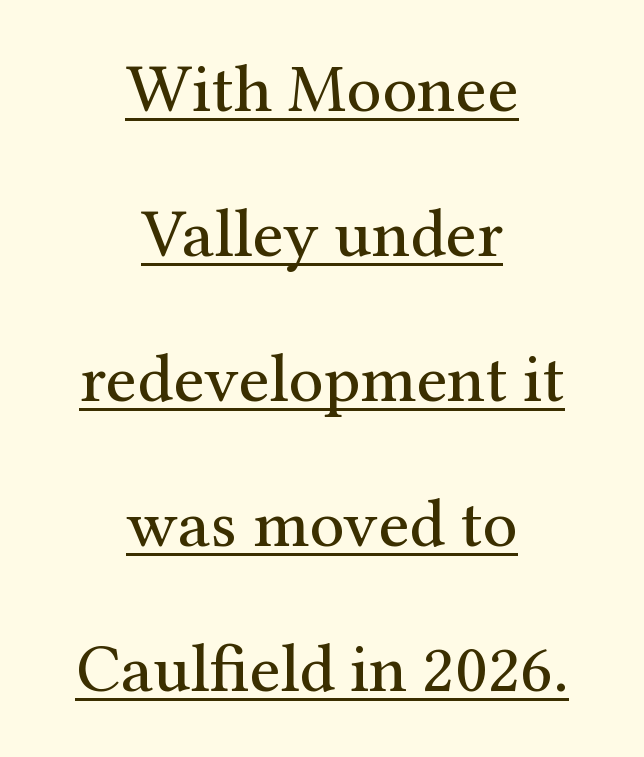
The image shows 69 px regular-weight serif type, upright; set centered, loose line spacing (2.1x), normal letter spacing, underlined; medium stroke contrast and a medium x-height.
